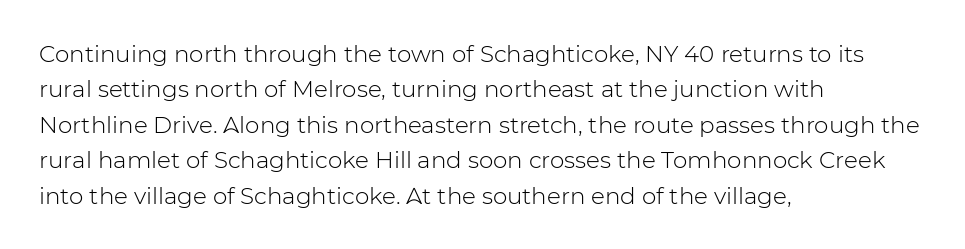
The image shows 23 px text type, upright; set left-aligned, normal line spacing (1.54x), normal letter spacing, not underlined.
